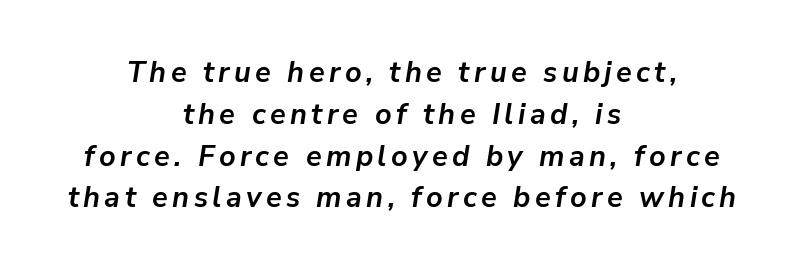
{"italic": "yes", "lean": "right", "slant_degrees": 9, "bold": "yes", "weight": "semibold", "width": "normal", "stroke_contrast": "low", "x_height": "medium", "monospaced": "no", "underline": "no", "align": "center", "line_spacing": "normal", "line_spacing_ratio": 1.44, "glyph_px": 29}
